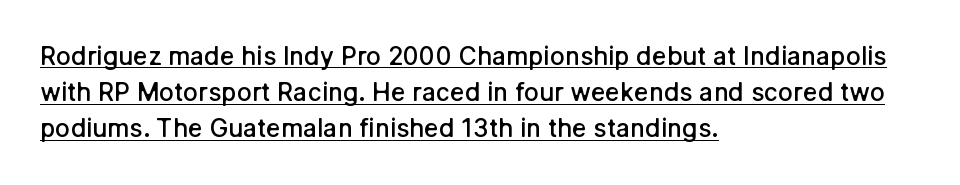
{"italic": "no", "bold": "semi", "underline": "yes", "align": "left", "line_spacing": "normal", "line_spacing_ratio": 1.45, "letter_spacing": "normal", "letter_spacing_em": 0.0, "glyph_px": 25}
